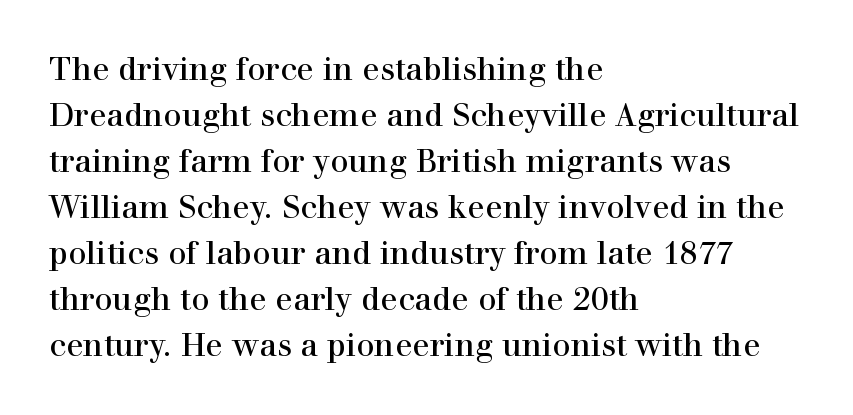
The tracking reads as untouched default to a designer's eye. Baseline-to-baseline distance is the conventional proportion of letter height. Letters have the restrained weight of plain body copy at most. The face used here is seriffed, in the tradition of book romans.
